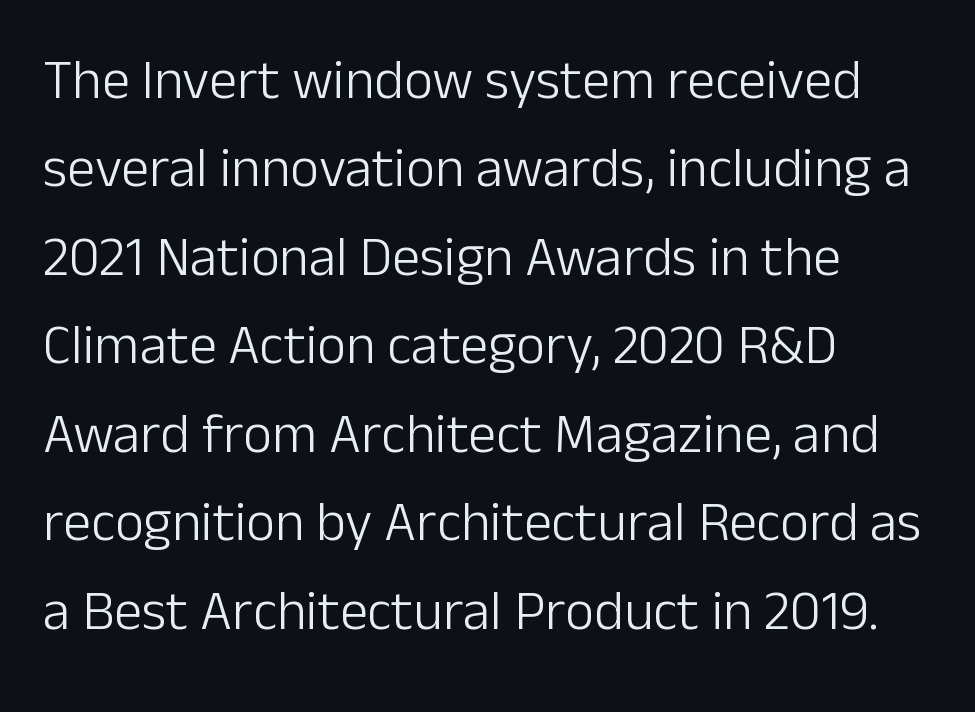
Line spacing here is normal. Upright lettering throughout. Rule under the text: the space is simply empty. The font family rendered here belongs to the sans-serif group. Spacing verdict: proportional, widths tailored to each character. The cut favours lightness, reaching ordinary text weight at its darkest.
